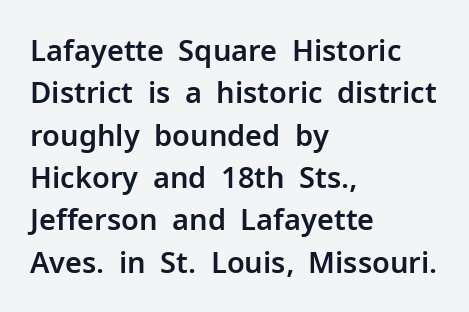
{"serif": "no", "italic": "no", "width": "normal", "stroke_contrast": "low", "x_height": "medium", "monospaced": "no", "underline": "no", "align": "left", "line_spacing": "normal", "line_spacing_ratio": 1.46, "letter_spacing": "normal", "letter_spacing_em": 0.0, "glyph_px": 29}
